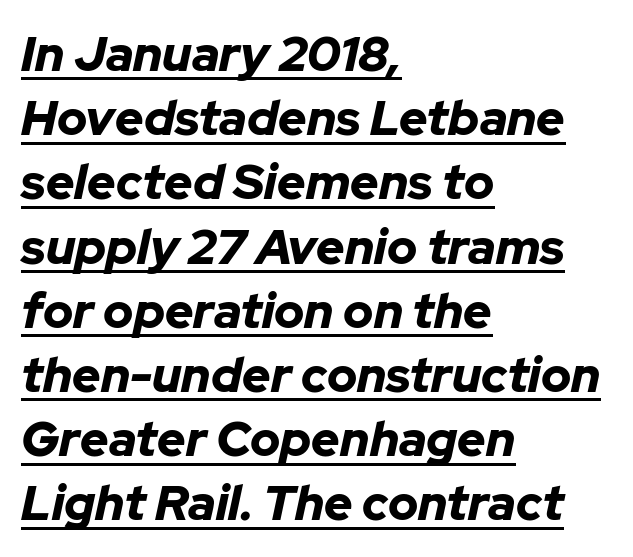
{"italic": "yes", "lean": "right", "slant_degrees": 12, "bold": "yes", "weight": "bold", "width": "normal", "stroke_contrast": "low", "x_height": "medium", "monospaced": "no", "underline": "yes", "align": "left", "line_spacing": "normal", "line_spacing_ratio": 1.31, "letter_spacing": "normal", "letter_spacing_em": 0.0, "glyph_px": 49}
